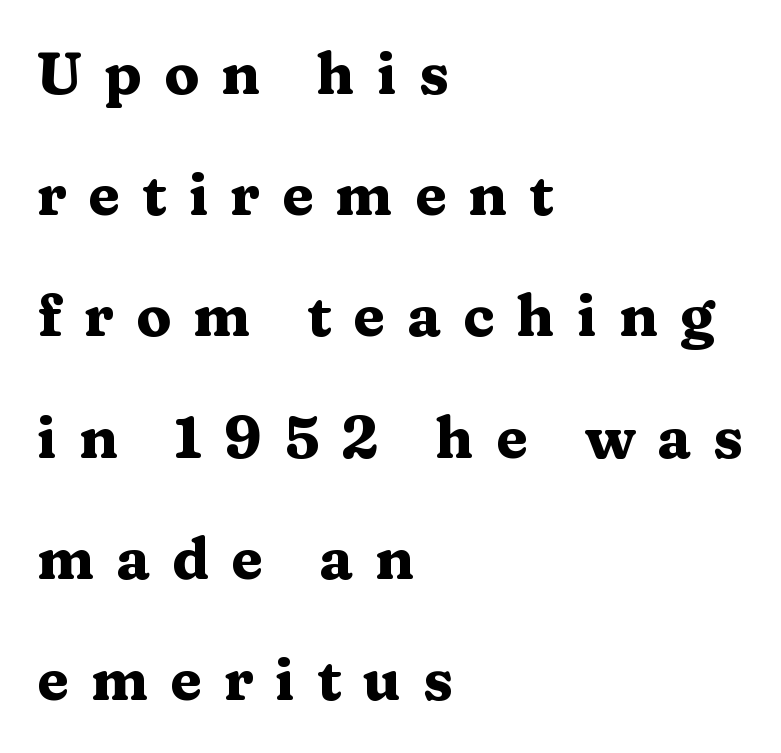
{"serif": "yes", "italic": "no", "bold": "yes", "weight": "heavy", "width": "wide", "stroke_contrast": "medium", "x_height": "medium", "monospaced": "no", "underline": "no", "align": "left", "line_spacing": "loose", "line_spacing_ratio": 2.09, "letter_spacing": "wide", "letter_spacing_em": 0.38, "glyph_px": 58}
